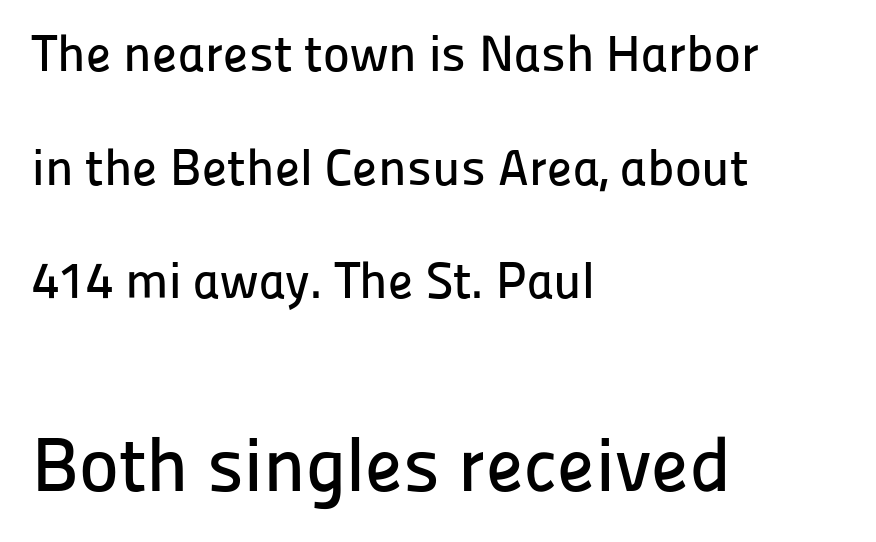
Q: Is the text italic (slanted)? A: No, it is upright.
Q: Is the typeface a serif or a sans-serif typeface? A: Sans-serif.
Q: Is the text underlined? A: No.
Q: How is the paragraph aligned? A: Left-aligned.
Q: Is the spacing between letters normal or unusually wide? A: Normal.
Q: Is the spacing between lines tight, normal or loose? A: Loose.
Q: Which block of text is set in a larger size, the first (top) or the second (bottom)? A: The second (bottom) one.
Q: Width (condensed, normal, or wide)? A: Normal.
Q: Stroke contrast? A: Low.
Q: x-height? A: Medium.
Q: Monospaced? A: No.
